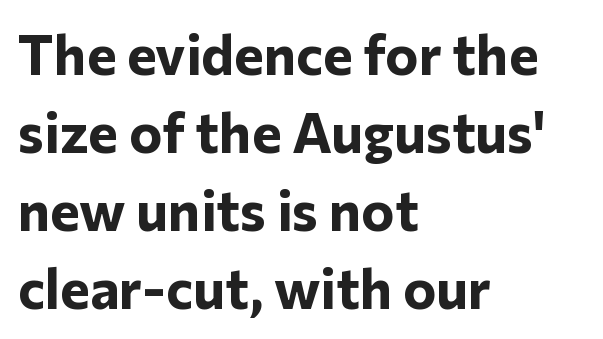
The image shows 56 px bold sans-serif type, upright; set left-aligned, normal line spacing (1.39x), normal letter spacing, not underlined; low stroke contrast and a medium x-height.
